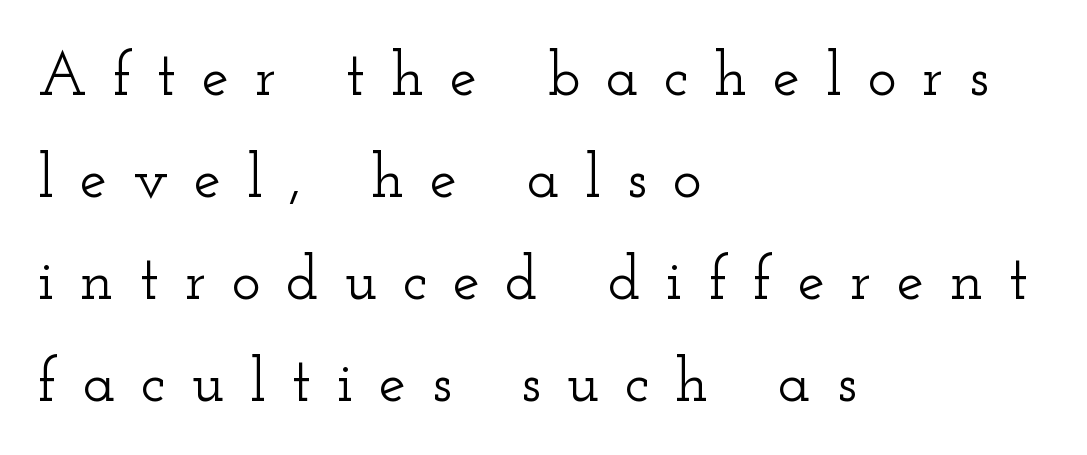
The image shows 61 px wide serif type, upright; set left-aligned, normal line spacing (1.67x), unusually wide letter spacing (+0.42 em), not underlined; low stroke contrast and a small x-height.
